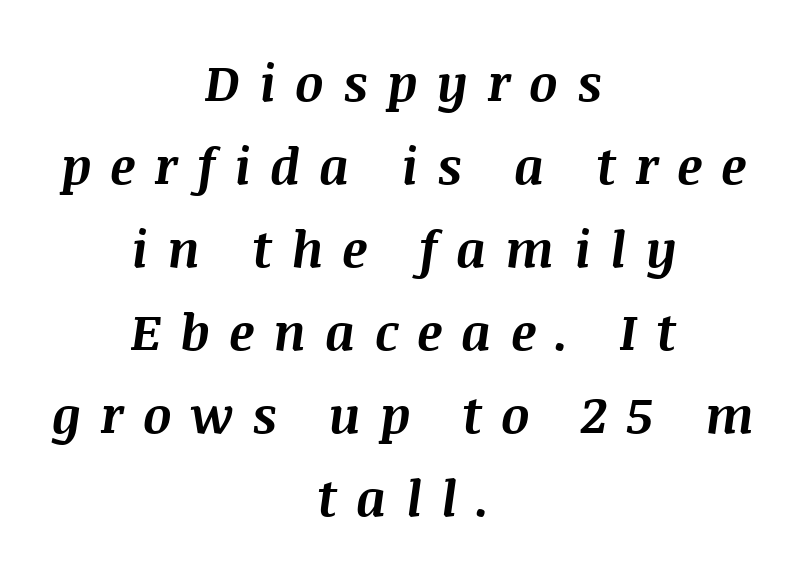
Q: Is the text bold? A: Yes.
Q: Is the text italic (slanted)? A: Yes, it leans right by about 8 degrees.
Q: Is the text underlined? A: No.
Q: How is the paragraph aligned? A: Centered.
Q: Is the spacing between letters normal or unusually wide? A: Unusually wide.
Q: Is the spacing between lines tight, normal or loose? A: Normal.
Q: Width (condensed, normal, or wide)? A: Normal.
Q: Stroke contrast? A: Medium.
Q: x-height? A: Large.
Q: Monospaced? A: No.
